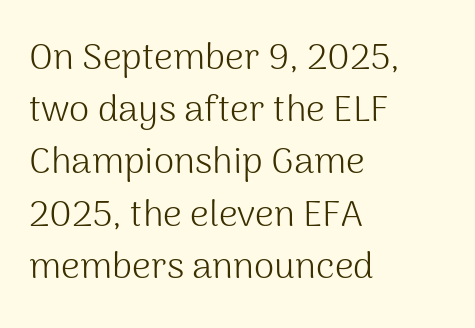
{"serif": "no", "italic": "no", "bold": "no", "weight": "light", "width": "normal", "stroke_contrast": "medium", "x_height": "medium", "monospaced": "no", "underline": "no", "align": "left", "line_spacing": "normal", "line_spacing_ratio": 1.41, "letter_spacing": "normal", "letter_spacing_em": 0.0, "glyph_px": 37}
